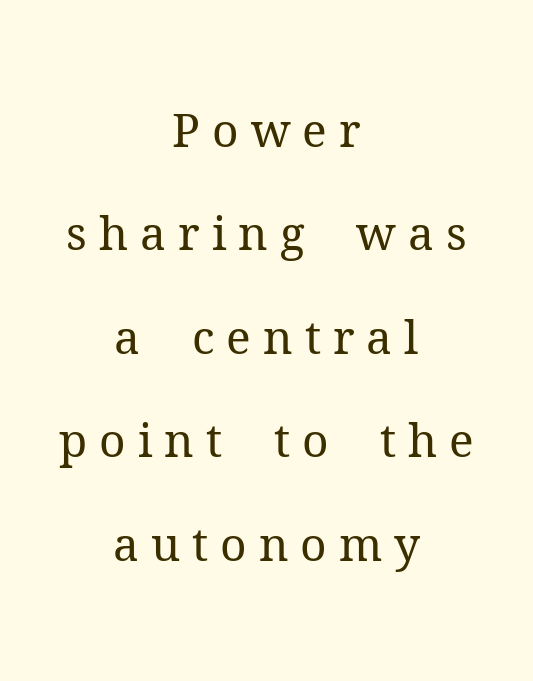
The image shows 46 px regular-weight serif type, upright; set centered, loose line spacing (2.25x), unusually wide letter spacing (+0.26 em), not underlined; medium stroke contrast and a medium x-height.
